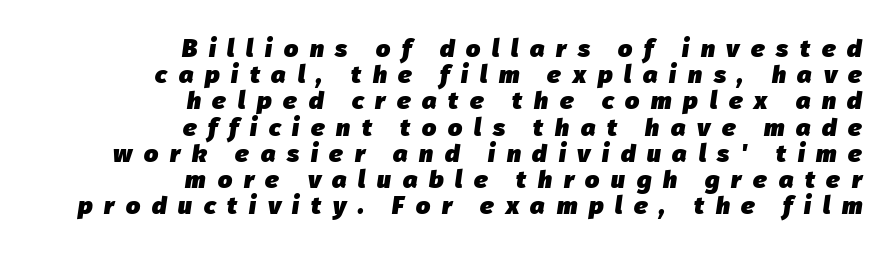
The image shows 25 px bold type, italic (leaning right); set right-aligned, tight line spacing (1.05x), unusually wide letter spacing (+0.47 em), not underlined.
